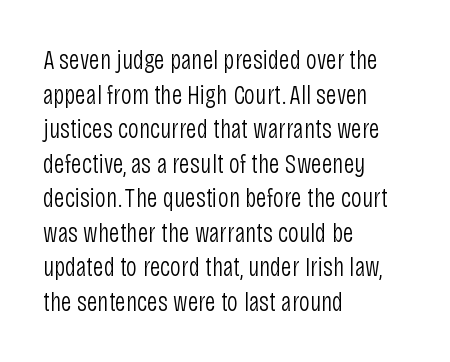
Q: Is the text bold? A: No.
Q: Is the text italic (slanted)? A: No, it is upright.
Q: Is the text underlined? A: No.
Q: How is the paragraph aligned? A: Left-aligned.
Q: Is the spacing between letters normal or unusually wide? A: Normal.
Q: Is the spacing between lines tight, normal or loose? A: Normal.
